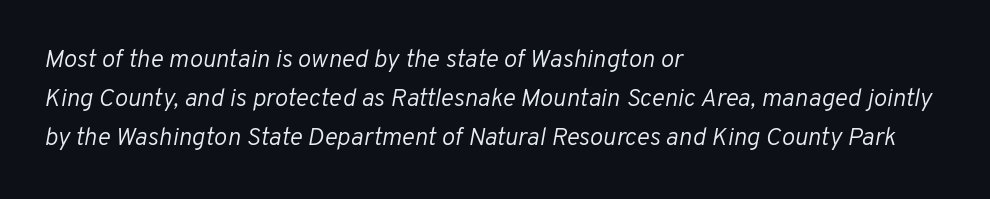
A clean baseline with only descenders dipping below it. Slant detected: the letters are inclined. The setting favours the left margin, as ordinary paragraphs usually do. How are the letters spaced? Ordinarily, with no added tracking. The passage shown is not bold in any degree.
